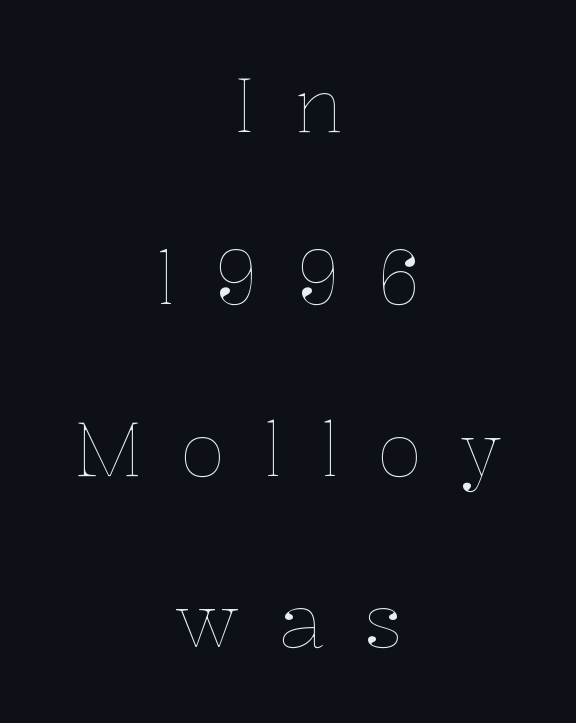
The image shows 76 px thin type, upright; set centered, loose line spacing (2.26x), unusually wide letter spacing (+0.5 em), not underlined; low stroke contrast and a medium x-height.
